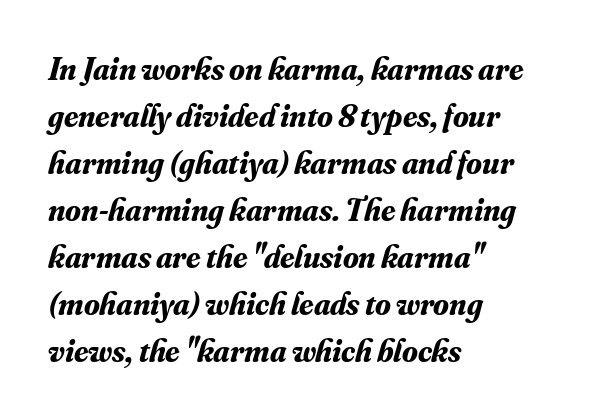
The image shows 32 px bold serif type, italic (leaning right); set left-aligned, normal line spacing (1.47x), normal letter spacing, not underlined; medium stroke contrast and a small x-height.
